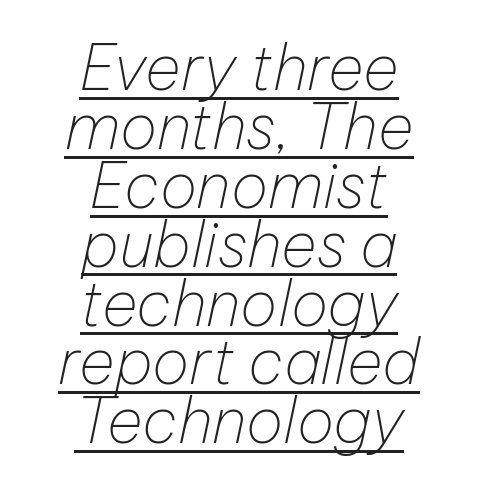
The image shows 62 px thin type, italic (leaning right); set centered, tight line spacing (0.95x), normal letter spacing, underlined; low stroke contrast and a medium x-height.
